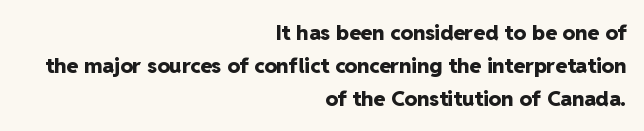
Each new line begins a customary step beneath the previous one. The rendering keeps characters at their native spacing. The letters stand upright; this is a roman face. A dark, heavy texture on the line: the type is bold. The zone under the glyphs is completely vacant. The paragraph shown leans on its right margin.
